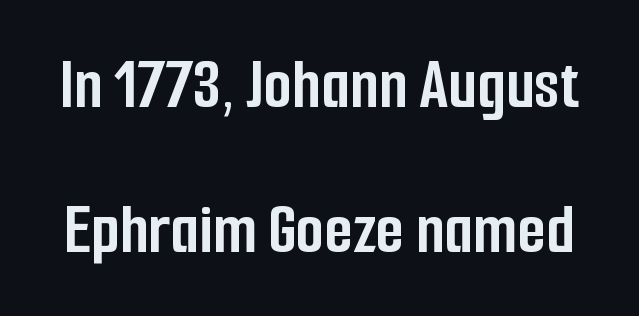
{"serif": "no", "italic": "no", "bold": "yes", "weight": "semibold", "width": "condensed", "stroke_contrast": "low", "x_height": "medium", "monospaced": "no", "underline": "no", "line_spacing": "loose", "line_spacing_ratio": 1.99, "letter_spacing": "normal", "letter_spacing_em": 0.0, "glyph_px": 73}
